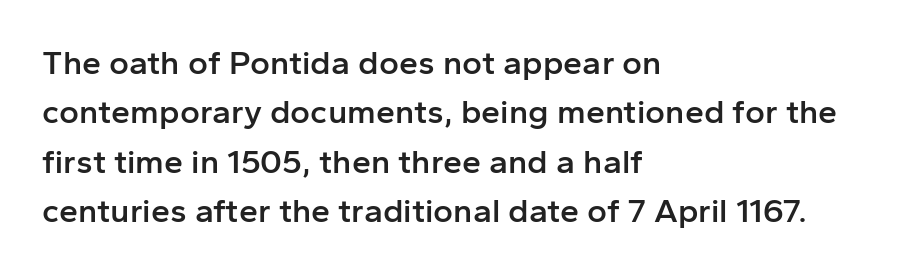
The image shows 34 px semibold sans-serif type, upright; set left-aligned, normal line spacing (1.45x), normal letter spacing, not underlined; low stroke contrast and a medium x-height.
